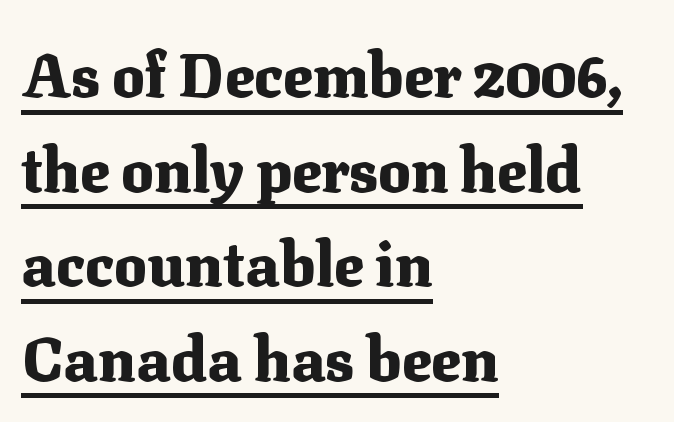
{"serif": "yes", "italic": "no", "bold": "yes", "weight": "heavy", "width": "normal", "stroke_contrast": "medium", "x_height": "medium", "monospaced": "no", "underline": "yes", "align": "left", "line_spacing": "normal", "line_spacing_ratio": 1.55, "letter_spacing": "normal", "letter_spacing_em": 0.0, "glyph_px": 61}
